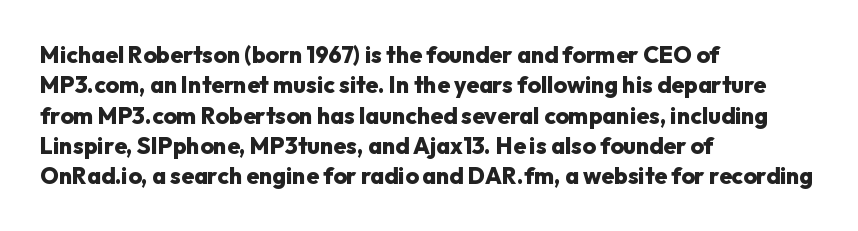
Q: Is the text bold? A: Yes.
Q: Is the text italic (slanted)? A: No, it is upright.
Q: Is the text underlined? A: No.
Q: How is the paragraph aligned? A: Left-aligned.
Q: Is the spacing between letters normal or unusually wide? A: Normal.
Q: Is the spacing between lines tight, normal or loose? A: Normal.
